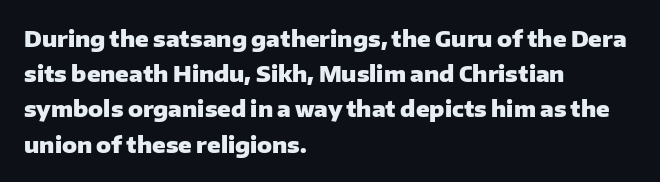
Q: Is the text bold? A: Yes.
Q: Is the text italic (slanted)? A: No, it is upright.
Q: Is the text underlined? A: No.
Q: How is the paragraph aligned? A: Left-aligned.
Q: Is the spacing between letters normal or unusually wide? A: Normal.
Q: Is the spacing between lines tight, normal or loose? A: Normal.
